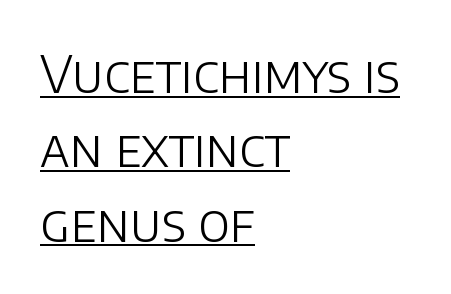
You could not count columns in this text — the font is proportionally spaced. The weight would be labelled regular, book, light, or lighter still. Underlined type. The letters stand upright; this is a roman face. Successive baselines arrive at the customary interval. Nobody touched the tracking dial on this one.
